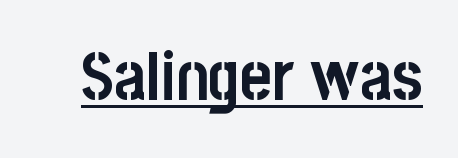
The image shows 68 px semibold, condensed sans-serif type, upright; set normal letter spacing, underlined; low stroke contrast and a large x-height.
